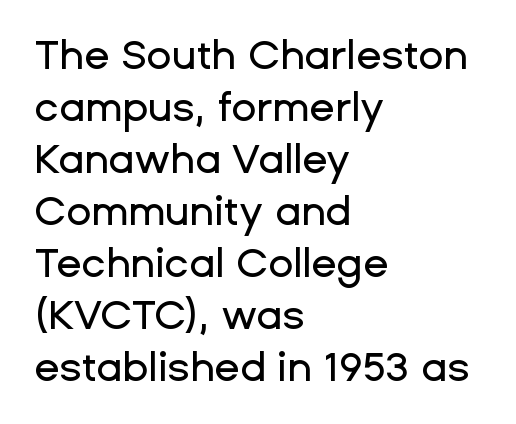
{"serif": "no", "italic": "no", "width": "normal", "stroke_contrast": "low", "x_height": "medium", "monospaced": "no", "underline": "no", "align": "left", "line_spacing": "normal", "line_spacing_ratio": 1.27, "letter_spacing": "normal", "letter_spacing_em": 0.0, "glyph_px": 41}
